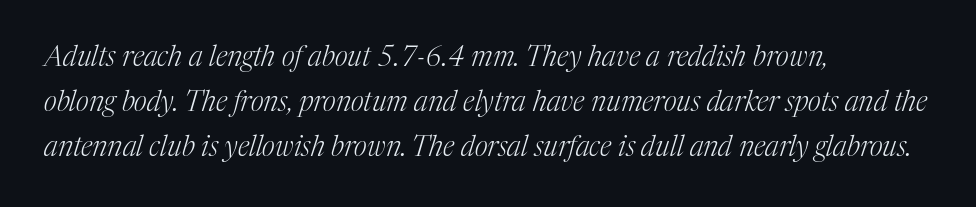
The leading is moderate, giving the passage an even texture. An italicized treatment has been applied to the whole sample. The foot of each line stays bare and open. A student would call this left alignment; a typographer would say flush left, rag right.
